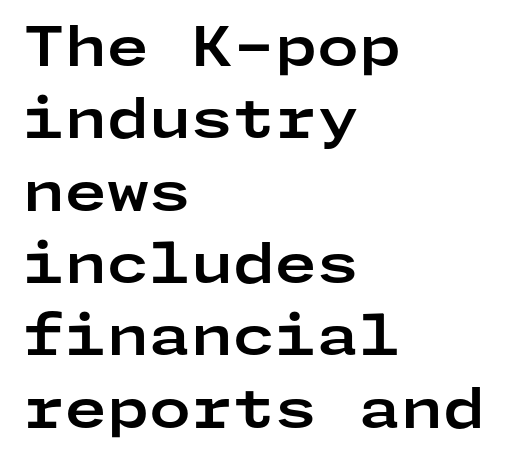
{"serif": "no", "italic": "no", "bold": "yes", "weight": "bold", "width": "wide", "stroke_contrast": "low", "x_height": "medium", "underline": "no", "align": "left", "line_spacing": "normal", "line_spacing_ratio": 1.34, "letter_spacing": "normal", "letter_spacing_em": 0.0, "glyph_px": 54}
